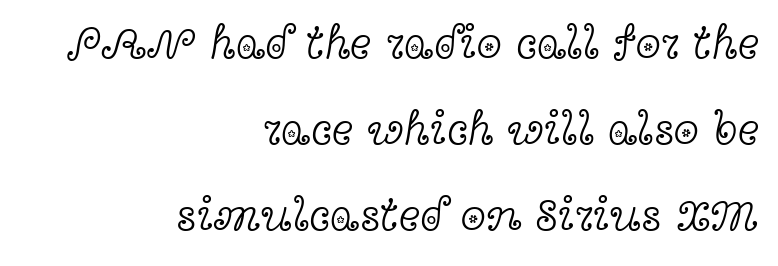
Think of a printed novel: that variable character pitch is what you see here. Yep, those are serifs on the letters. Nothing heavy about these letters — not bold at all. The space beneath each line is pristine and unruled. Is the block centered? No — it sits flush against the right margin.
